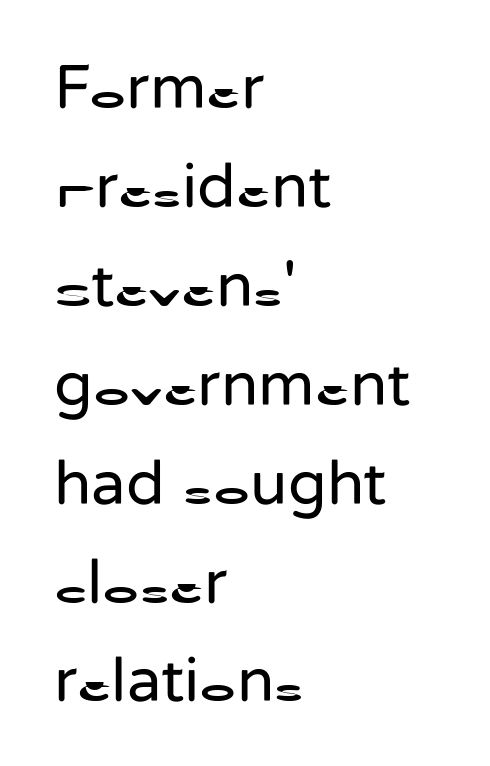
The image shows 63 px regular-weight sans-serif type, upright; set left-aligned, normal line spacing (1.57x), normal letter spacing, not underlined; low stroke contrast and a medium x-height.
